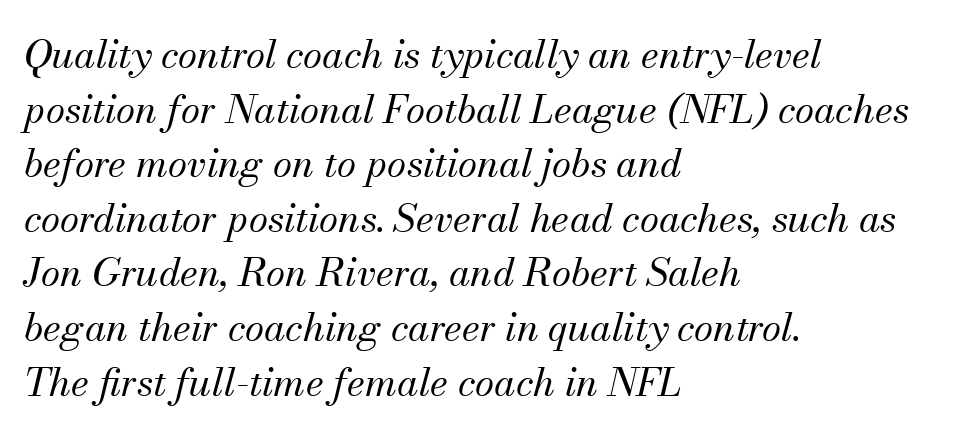
Q: Is the text bold? A: No.
Q: Is the text italic (slanted)? A: Yes, it leans right by about 13 degrees.
Q: Is the typeface a serif or a sans-serif typeface? A: Serif.
Q: Is the text underlined? A: No.
Q: How is the paragraph aligned? A: Left-aligned.
Q: Is the spacing between letters normal or unusually wide? A: Normal.
Q: Is the spacing between lines tight, normal or loose? A: Normal.
Q: Width (condensed, normal, or wide)? A: Normal.
Q: Stroke contrast? A: Medium.
Q: x-height? A: Small.
Q: Monospaced? A: No.
